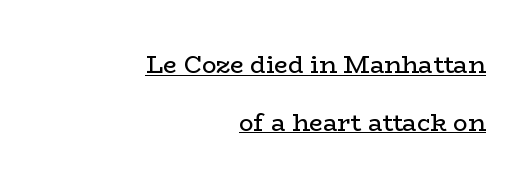
This is underlined copy, the kind a proofreader might mark for attention. If you measured baseline to baseline, you'd find a long distance. There is no visible air inserted between adjacent glyphs. These glyphs show unthickened strokes, regular width or finer.
